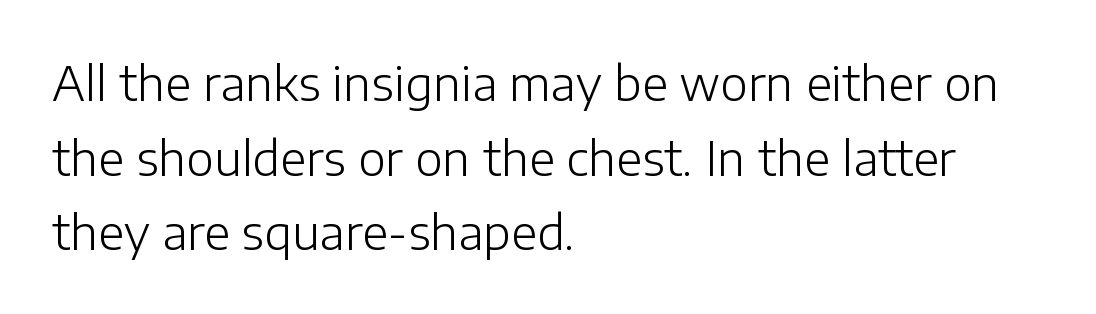
Q: Is the text bold? A: No.
Q: Is the text italic (slanted)? A: No, it is upright.
Q: Is the typeface a serif or a sans-serif typeface? A: Sans-serif.
Q: Is the text underlined? A: No.
Q: How is the paragraph aligned? A: Left-aligned.
Q: Is the spacing between letters normal or unusually wide? A: Normal.
Q: Is the spacing between lines tight, normal or loose? A: Normal.
Q: Width (condensed, normal, or wide)? A: Normal.
Q: Stroke contrast? A: Low.
Q: x-height? A: Medium.
Q: Monospaced? A: No.
